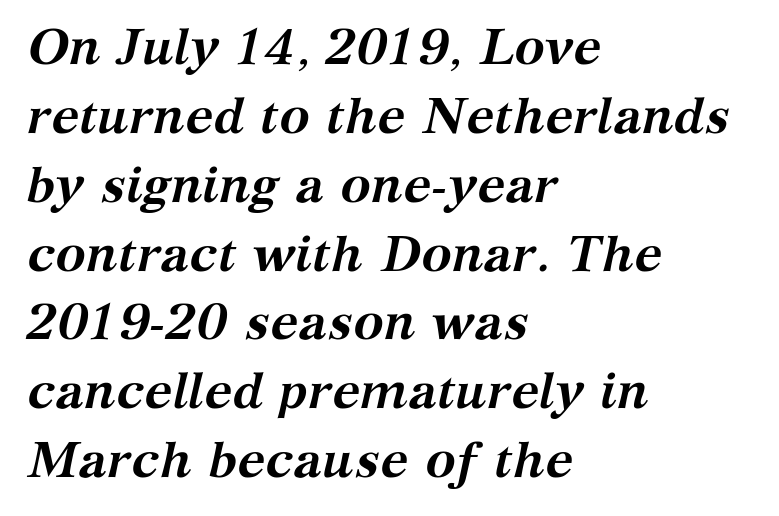
The image shows 51 px semibold serif type, italic (leaning right); set left-aligned, normal line spacing (1.35x), normal letter spacing, not underlined; medium stroke contrast and a medium x-height.
